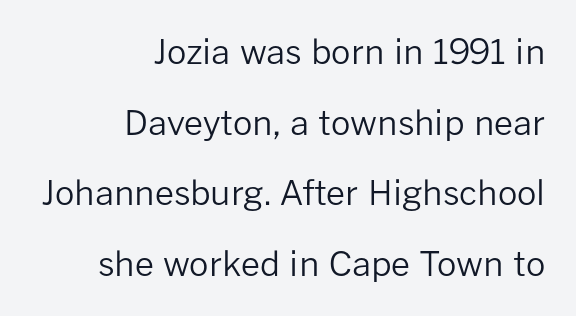
The image shows 34 px regular-weight sans-serif type, upright; set right-aligned, loose line spacing (2.08x), normal letter spacing, not underlined; low stroke contrast and a medium x-height.
